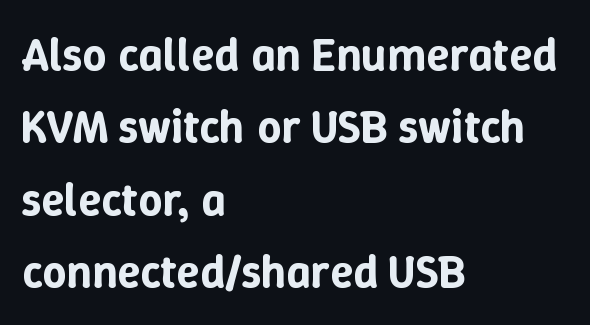
{"italic": "no", "width": "normal", "stroke_contrast": "low", "x_height": "medium", "monospaced": "no", "underline": "no", "align": "left", "line_spacing": "normal", "line_spacing_ratio": 1.54, "letter_spacing": "normal", "letter_spacing_em": 0.0, "glyph_px": 47}
